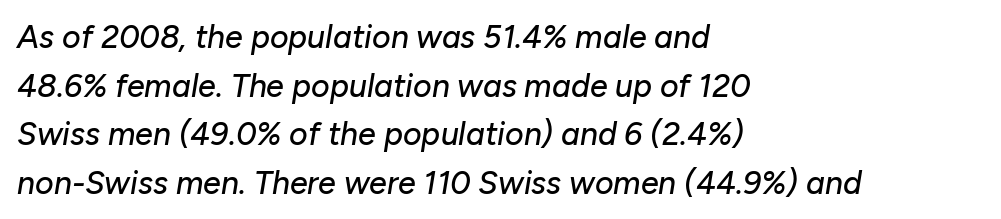
The image shows 32 px text type, italic (leaning right); set left-aligned, normal line spacing (1.52x), normal letter spacing, not underlined; low stroke contrast and a medium x-height.
